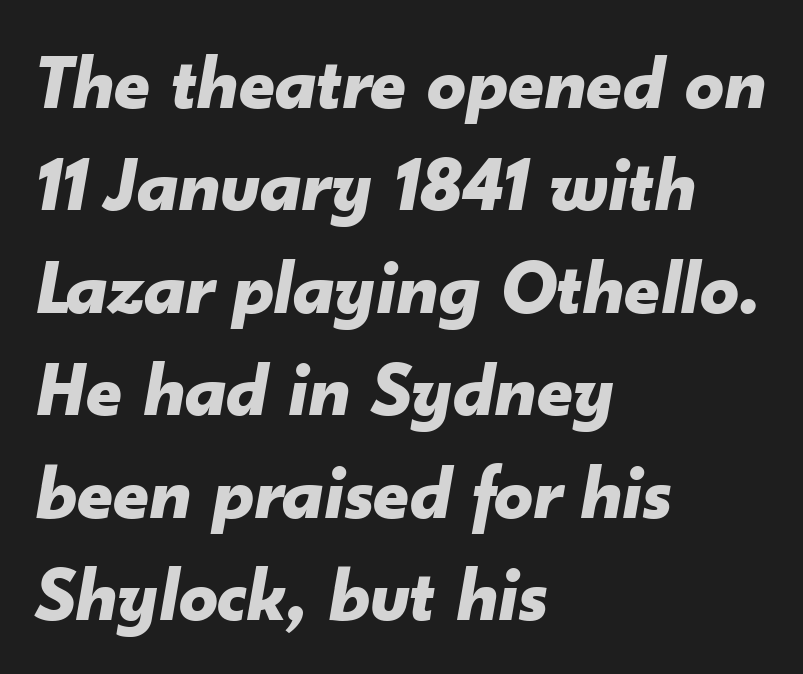
Q: Is the text bold? A: Yes.
Q: Is the text italic (slanted)? A: Yes, it leans right by about 10 degrees.
Q: Is the text underlined? A: No.
Q: How is the paragraph aligned? A: Left-aligned.
Q: Is the spacing between letters normal or unusually wide? A: Normal.
Q: Is the spacing between lines tight, normal or loose? A: Normal.
Q: Width (condensed, normal, or wide)? A: Normal.
Q: Stroke contrast? A: Low.
Q: x-height? A: Small.
Q: Monospaced? A: No.
